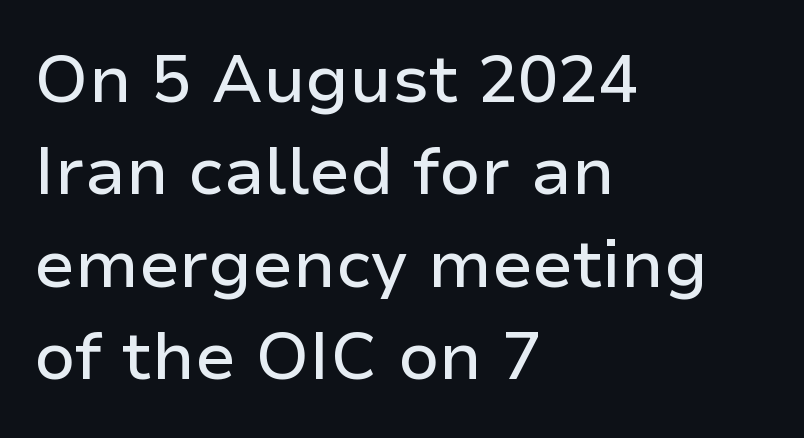
{"serif": "no", "italic": "no", "width": "normal", "stroke_contrast": "low", "x_height": "medium", "monospaced": "no", "underline": "no", "align": "left", "line_spacing": "normal", "line_spacing_ratio": 1.38, "letter_spacing": "normal", "letter_spacing_em": 0.0, "glyph_px": 67}
